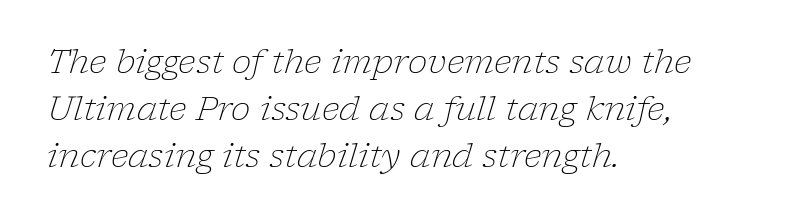
The image shows 33 px light serif type, italic (leaning right); set left-aligned, normal line spacing (1.42x), normal letter spacing, not underlined; low stroke contrast and a medium x-height.
